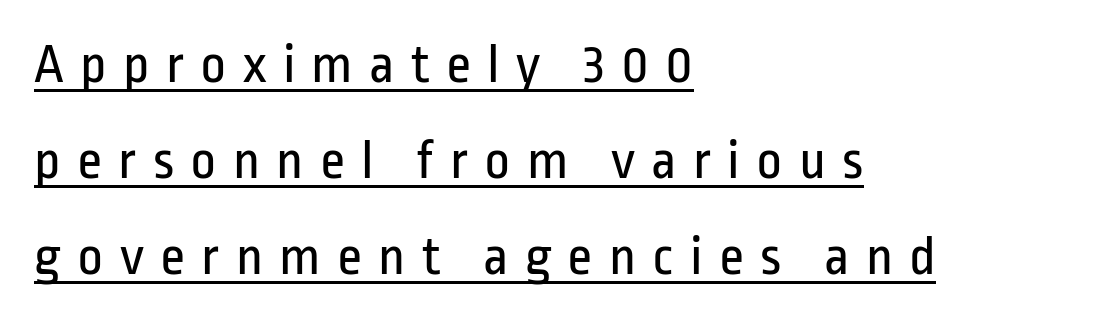
{"serif": "no", "italic": "no", "bold": "no", "weight": "regular", "width": "condensed", "stroke_contrast": "low", "x_height": "medium", "monospaced": "no", "underline": "yes", "align": "left", "line_spacing_ratio": 1.71, "letter_spacing": "wide", "letter_spacing_em": 0.29, "glyph_px": 56}
